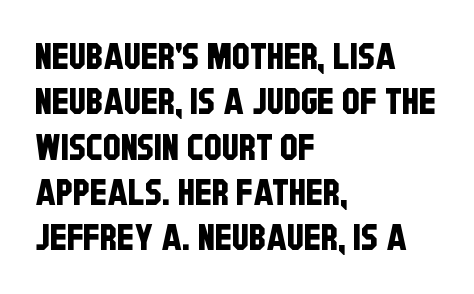
The glyphs in this specimen are sans serif. The face used here is proportionally spaced, like ordinary book or web type. Reading down the block, your eye returns to a fixed left position each line. Compared with typical paragraphs, the rows here are spaced about the same. The line texture is even and compact thanks to regular tracking. The baseline area is clear.
